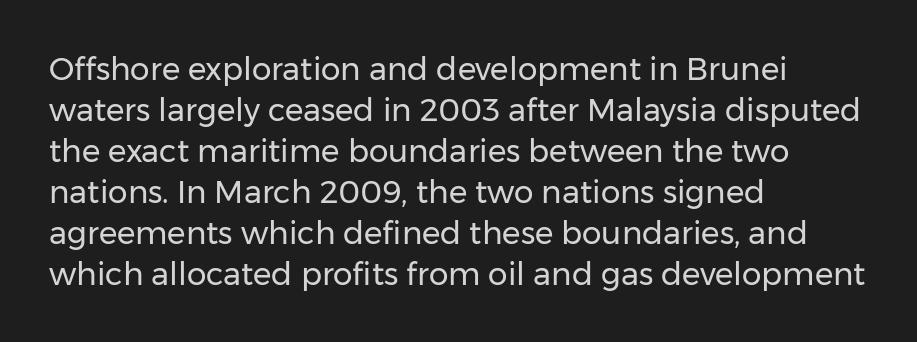
The image shows 31 px regular-weight sans-serif type, upright; set left-aligned, normal line spacing (1.32x), normal letter spacing, not underlined; low stroke contrast and a medium x-height.
